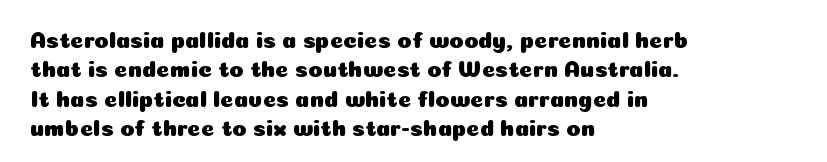
One-word summary of the alignment: left. Posture: vertical. The tracking reads as untouched default to a designer's eye. Each row of text sits above clean, open space. Does the leading feel generous? No, just average.
